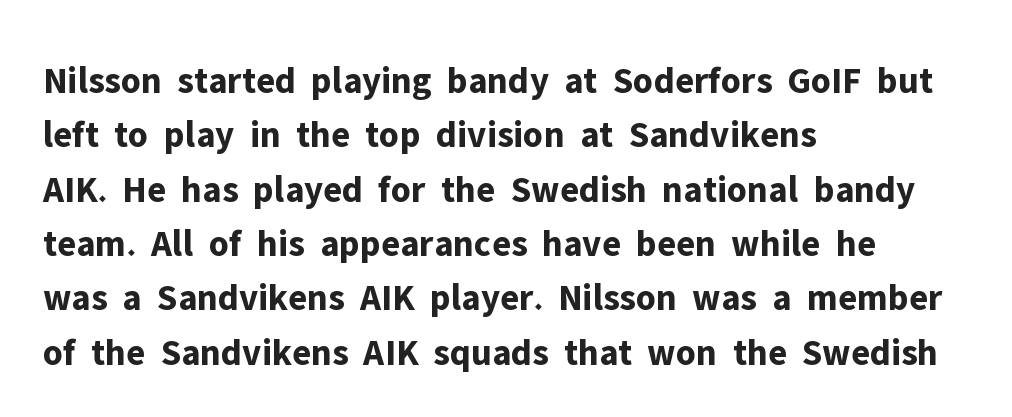
Q: Is the text bold? A: Yes.
Q: Is the text italic (slanted)? A: No, it is upright.
Q: Is the typeface a serif or a sans-serif typeface? A: Sans-serif.
Q: Is the text underlined? A: No.
Q: How is the paragraph aligned? A: Left-aligned.
Q: Is the spacing between letters normal or unusually wide? A: Normal.
Q: Is the spacing between lines tight, normal or loose? A: Normal.
Q: Width (condensed, normal, or wide)? A: Normal.
Q: Stroke contrast? A: Low.
Q: x-height? A: Medium.
Q: Monospaced? A: No.
